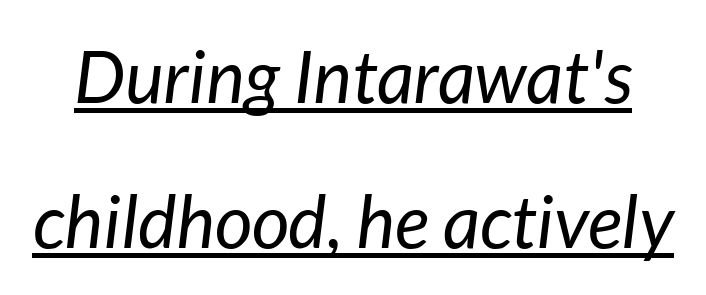
The image shows 73 px regular-weight type, italic (leaning right); set loose line spacing (1.99x), normal letter spacing, underlined; low stroke contrast and a medium x-height.
